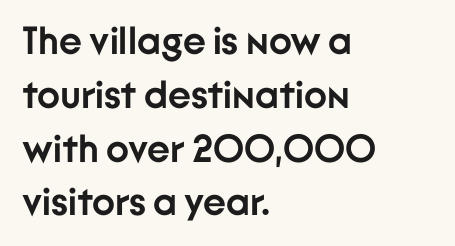
{"serif": "no", "italic": "no", "bold": "yes", "weight": "semibold", "width": "normal", "stroke_contrast": "low", "x_height": "medium", "monospaced": "no", "underline": "no", "align": "left", "line_spacing": "normal", "line_spacing_ratio": 1.38, "letter_spacing": "normal", "letter_spacing_em": 0.0, "glyph_px": 39}
